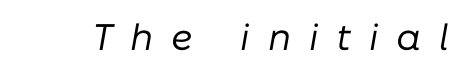
The image shows 37 px regular-weight type, italic (leaning right); set unusually wide letter spacing (+0.49 em), not underlined; low stroke contrast and a medium x-height.
